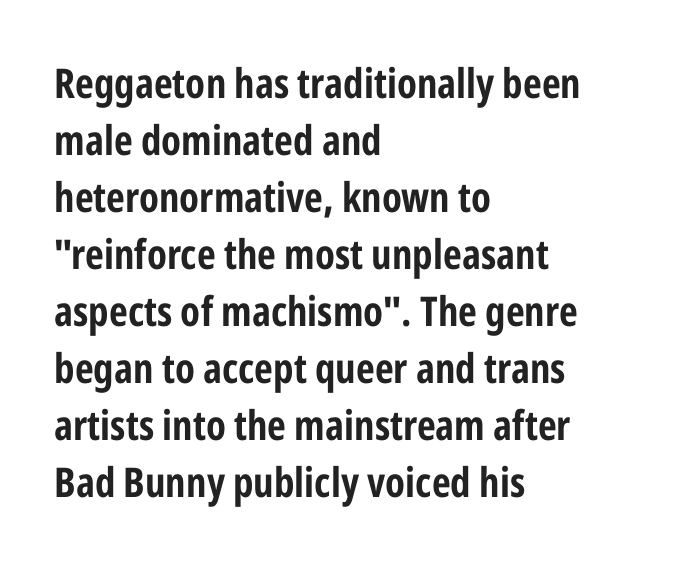
Q: Is the text bold? A: Yes.
Q: Is the text italic (slanted)? A: No, it is upright.
Q: Is the typeface a serif or a sans-serif typeface? A: Sans-serif.
Q: Is the text underlined? A: No.
Q: How is the paragraph aligned? A: Left-aligned.
Q: Is the spacing between letters normal or unusually wide? A: Normal.
Q: Is the spacing between lines tight, normal or loose? A: Normal.
Q: Width (condensed, normal, or wide)? A: Condensed.
Q: Stroke contrast? A: Low.
Q: x-height? A: Medium.
Q: Monospaced? A: No.
